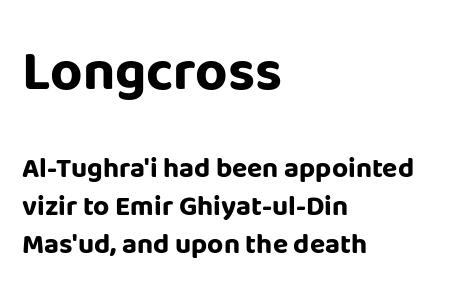
Q: Is the text bold? A: Yes.
Q: Is the text italic (slanted)? A: No, it is upright.
Q: Is the typeface a serif or a sans-serif typeface? A: Sans-serif.
Q: Is the text underlined? A: No.
Q: How is the paragraph aligned? A: Left-aligned.
Q: Is the spacing between letters normal or unusually wide? A: Normal.
Q: Is the spacing between lines tight, normal or loose? A: Normal.
Q: Which block of text is set in a larger size, the first (top) or the second (bottom)? A: The first (top) one.
Q: Width (condensed, normal, or wide)? A: Normal.
Q: Stroke contrast? A: Low.
Q: x-height? A: Large.
Q: Monospaced? A: No.
